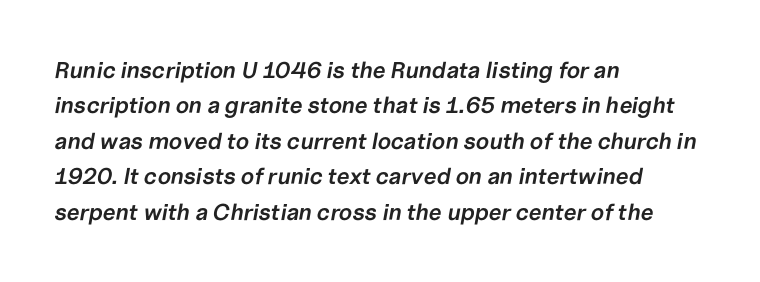
Q: Is the text bold? A: Semi-bold.
Q: Is the text italic (slanted)? A: Yes, it leans right by about 10 degrees.
Q: Is the text underlined? A: No.
Q: How is the paragraph aligned? A: Left-aligned.
Q: Is the spacing between letters normal or unusually wide? A: Normal.
Q: Is the spacing between lines tight, normal or loose? A: Normal.
